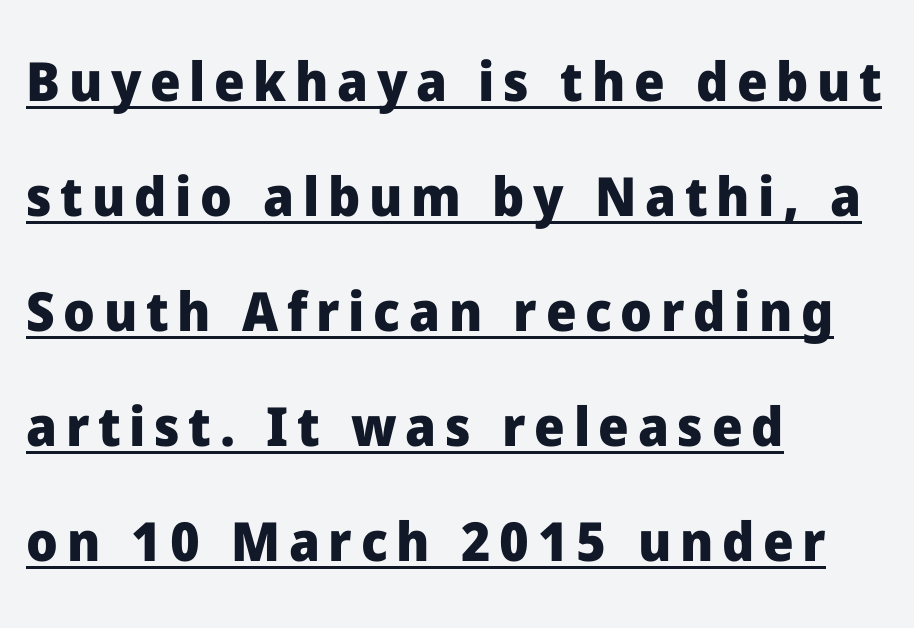
Rows of type keep a wide berth in the vertical direction. The typesetting leans heavy: a genuine bold. Unlike italic type, these characters show no tilt at all. Varying glyph widths throughout — classic text-font behaviour.
